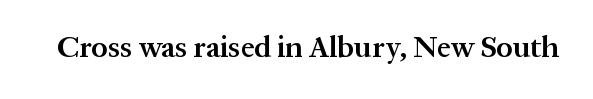
{"serif": "yes", "italic": "no", "bold": "semi", "weight": "semibold", "width": "normal", "stroke_contrast": "medium", "x_height": "medium", "monospaced": "no", "underline": "no", "letter_spacing": "normal", "letter_spacing_em": 0.0, "glyph_px": 30}
